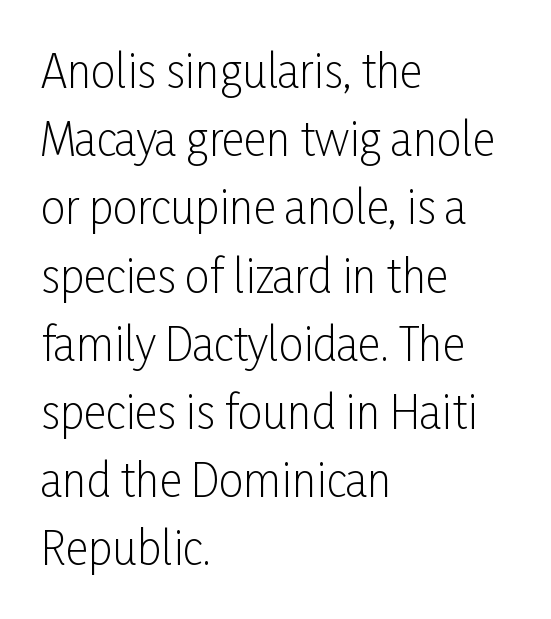
This sample keeps an unexceptional amount of space between lines. The letters advance in unequal steps, a hallmark of proportional type. This sample uses plain, unmodified letter spacing. No chunkiness to these letters — they're not bold.
